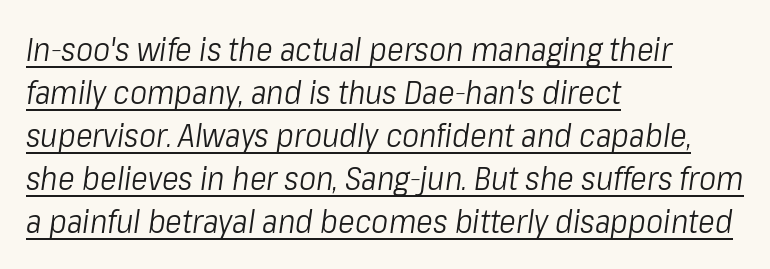
Would a proofreader flag this as italicized? Yes. The ragged edge is on the right, which tells us the setting is flush left. Does extra space separate the letters? No, they use regular spacing. Notice how descenders clear the ascenders below comfortably — that's standard leading.
